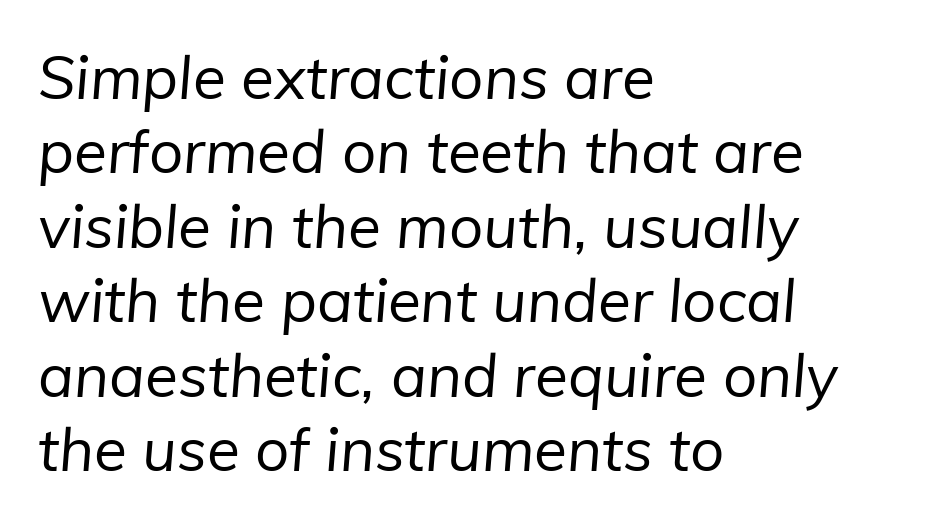
Do the characters align in a grid? No, the font is proportional. The font family rendered here belongs to the sans-serif group. Visually the block forms a straight wall on the left and a jagged coastline on the right. The weight tops out at a normal text grade.
